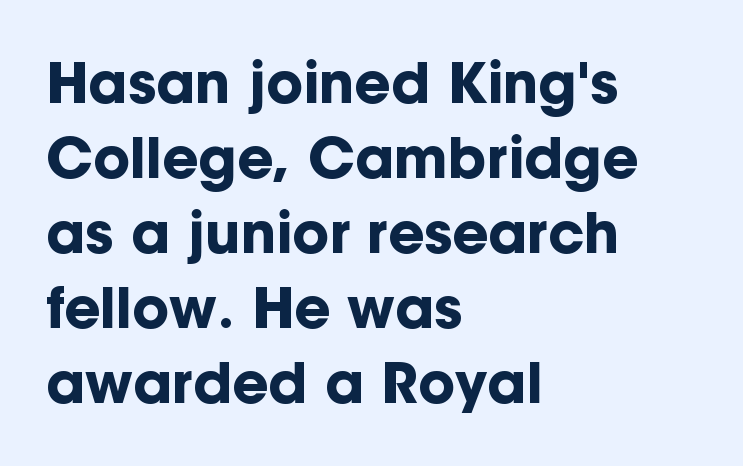
The image shows 56 px bold sans-serif type, upright; set left-aligned, normal line spacing (1.34x), normal letter spacing, not underlined; low stroke contrast and a medium x-height.
